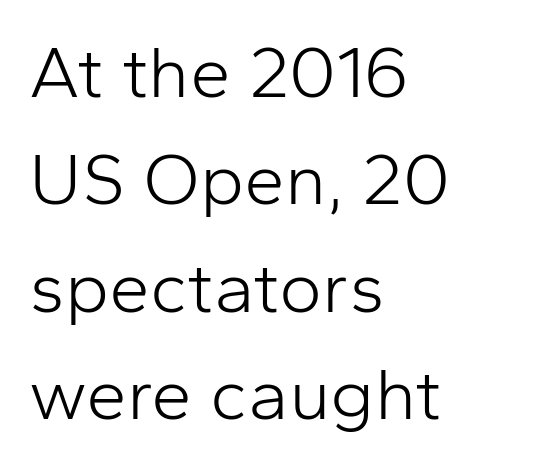
{"serif": "no", "italic": "no", "bold": "no", "weight": "light", "width": "normal", "stroke_contrast": "low", "x_height": "medium", "monospaced": "no", "underline": "no", "align": "left", "line_spacing": "normal", "line_spacing_ratio": 1.47, "letter_spacing": "normal", "letter_spacing_em": 0.0, "glyph_px": 73}
